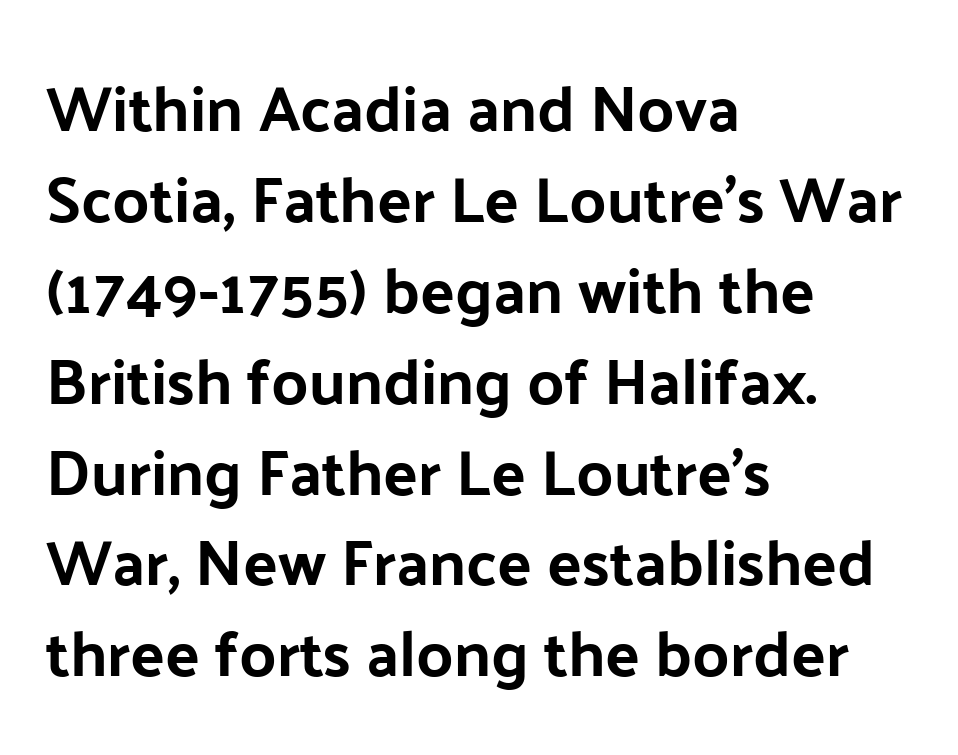
The image shows 64 px sans-serif type, upright; set left-aligned, normal line spacing (1.42x), normal letter spacing, not underlined; low stroke contrast and a medium x-height.
